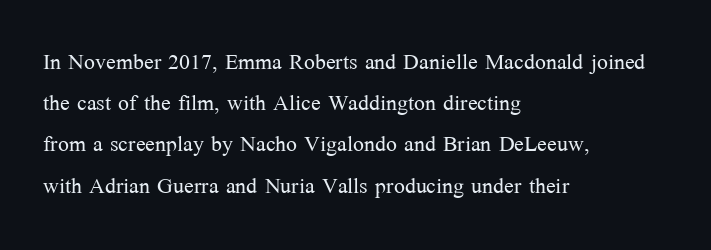
The image shows 29 px light serif type, upright; set left-aligned, normal line spacing (1.42x), normal letter spacing, not underlined; medium stroke contrast and a medium x-height.
